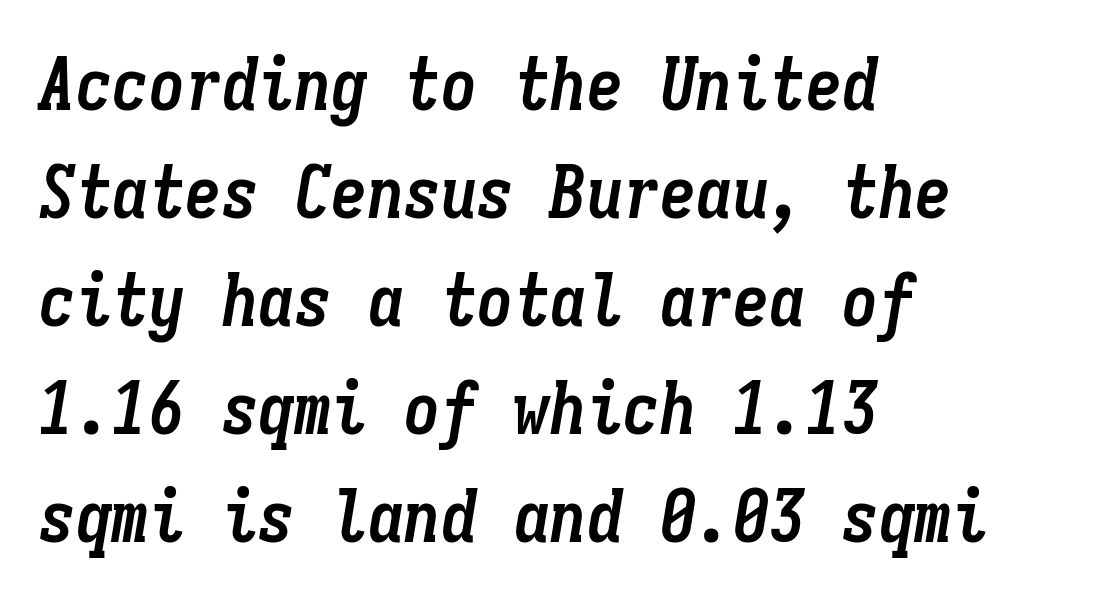
{"italic": "yes", "lean": "right", "slant_degrees": 9, "bold": "yes", "weight": "semibold", "width": "condensed", "stroke_contrast": "low", "x_height": "medium", "monospaced": "yes", "underline": "no", "align": "left", "line_spacing": "normal", "line_spacing_ratio": 1.48, "letter_spacing": "normal", "letter_spacing_em": 0.0, "glyph_px": 73}
